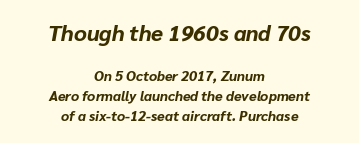
Q: Is the text bold? A: Yes.
Q: Is the text italic (slanted)? A: Yes, it leans right by about 10 degrees.
Q: Is the text underlined? A: No.
Q: How is the paragraph aligned? A: Centered.
Q: Is the spacing between letters normal or unusually wide? A: Normal.
Q: Is the spacing between lines tight, normal or loose? A: Normal.
Q: Which block of text is set in a larger size, the first (top) or the second (bottom)? A: The first (top) one.
